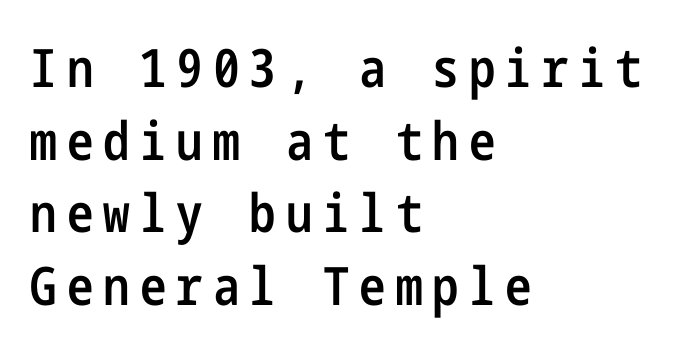
Q: Is the text bold? A: Semi-bold.
Q: Is the text italic (slanted)? A: No, it is upright.
Q: Is the typeface a serif or a sans-serif typeface? A: Sans-serif.
Q: Is the text underlined? A: No.
Q: How is the paragraph aligned? A: Left-aligned.
Q: Is the spacing between lines tight, normal or loose? A: Normal.
Q: Width (condensed, normal, or wide)? A: Condensed.
Q: Stroke contrast? A: Low.
Q: x-height? A: Medium.
